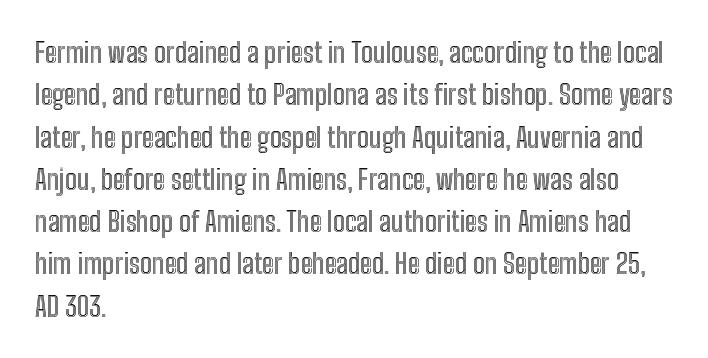
The image shows 28 px condensed type, upright; set left-aligned, normal line spacing (1.51x), normal letter spacing, not underlined; a medium x-height.
